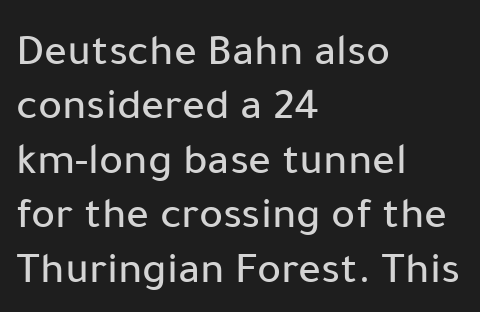
The face used here is proportionally spaced, like ordinary book or web type. Classification — sans serif. Posture: straight, roman, zero tilt. Compared with typical body copy, the letter spacing here is the same. Anything drawn beneath the words? Only blank space. Reading down the block, your eye returns to a fixed left position each line.
